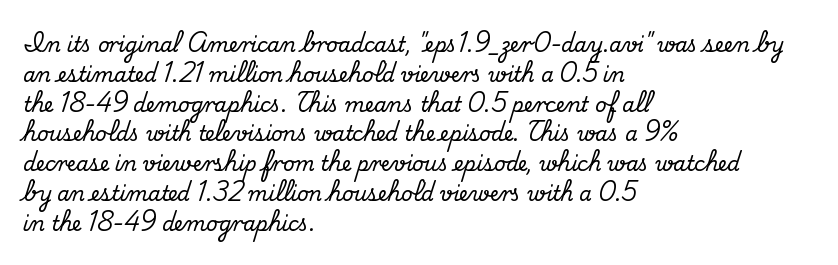
Q: Is the text italic (slanted)? A: Yes.
Q: Is the text underlined? A: No.
Q: How is the paragraph aligned? A: Left-aligned.
Q: Is the spacing between letters normal or unusually wide? A: Normal.
Q: Is the spacing between lines tight, normal or loose? A: Normal.
